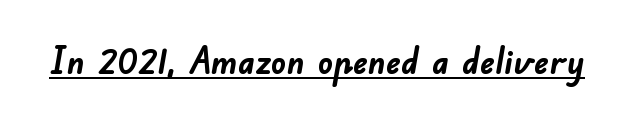
{"serif": "no", "bold": "yes", "weight": "semibold", "width": "normal", "stroke_contrast": "low", "x_height": "small", "monospaced": "no", "underline": "yes", "letter_spacing": "normal", "letter_spacing_em": 0.0, "glyph_px": 37}
